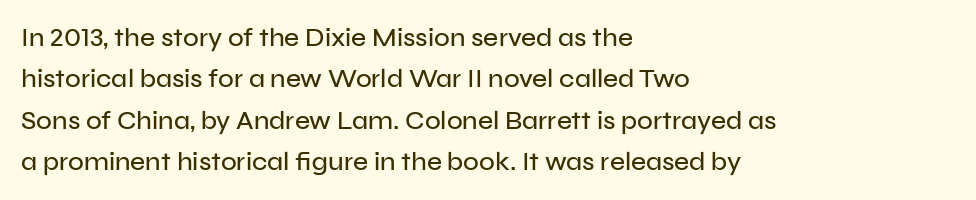
The image shows 26 px text type, upright; set left-aligned, normal line spacing (1.59x), normal letter spacing, not underlined.
